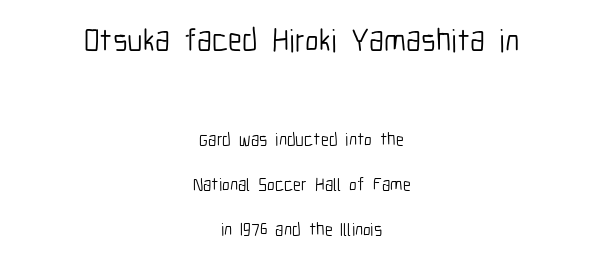
The rendering uses natural spacing where letterforms have individual widths. Heft: none added — not bold. The line-height multiplier appears high, well above default. Each line is balanced around a shared central axis. Tracking value appears to be zero — textbook default spacing.
